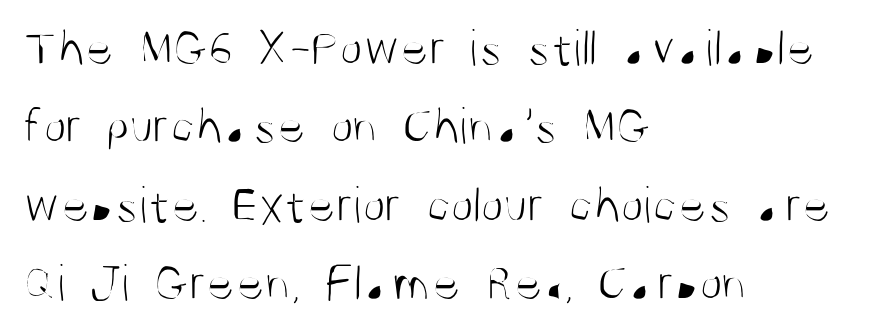
{"serif": "no", "italic": "no", "bold": "no", "weight": "light", "width": "condensed", "stroke_contrast": "medium", "x_height": "large", "monospaced": "no", "underline": "no", "align": "left", "line_spacing": "normal", "line_spacing_ratio": 1.48, "letter_spacing": "normal", "letter_spacing_em": 0.0, "glyph_px": 53}
